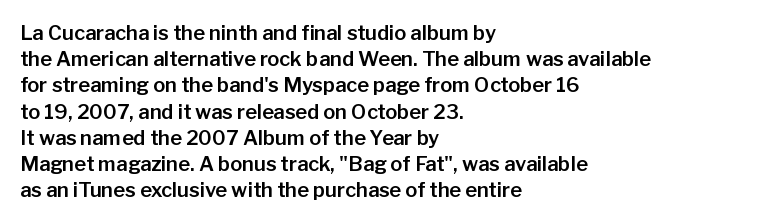
Rows of type keep a routine distance in the vertical direction. Designer's note — italics off, roman on. These lines stack with their left ends in a neat column. You could call the tracking neutral — neither tight nor loose. Each row of text sits above clean, open space.
